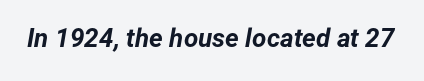
Notice how thick the strokes are: this is what a full bold looks like. Default kerning and tracking; the words read as compact shapes. The words here are not underlined. Slanted lettering throughout.
